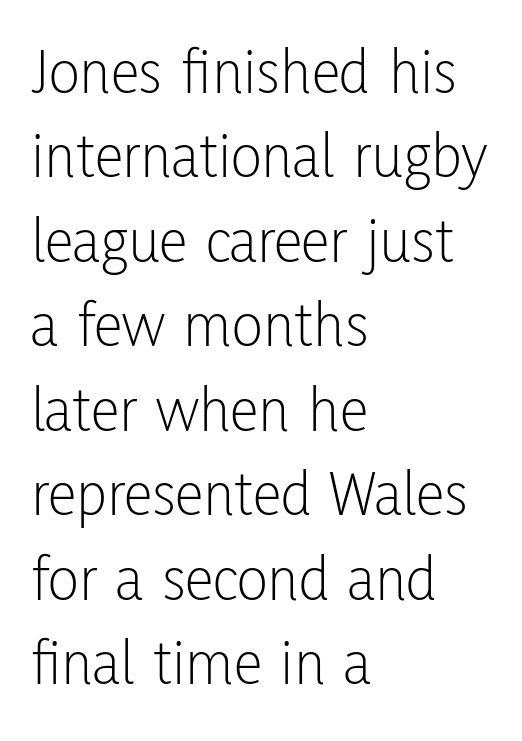
Q: Is the text bold? A: No.
Q: Is the text italic (slanted)? A: No, it is upright.
Q: Is the typeface a serif or a sans-serif typeface? A: Sans-serif.
Q: Is the text underlined? A: No.
Q: How is the paragraph aligned? A: Left-aligned.
Q: Is the spacing between letters normal or unusually wide? A: Normal.
Q: Is the spacing between lines tight, normal or loose? A: Normal.
Q: Width (condensed, normal, or wide)? A: Condensed.
Q: Stroke contrast? A: Low.
Q: x-height? A: Medium.
Q: Monospaced? A: No.
